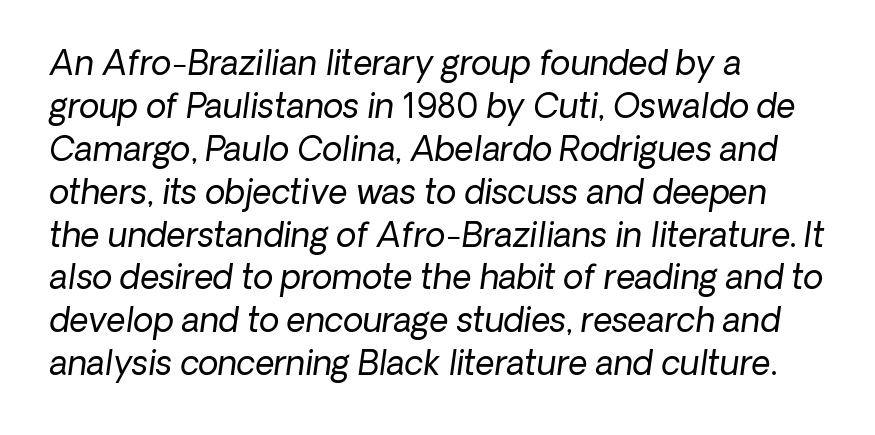
No word sits above an underline. Successive baselines arrive at the customary interval. In terms of posture, this sample is oblique. You could not count columns in this text — the font is proportionally spaced. The cut favours lightness, reaching ordinary text weight at its darkest.
